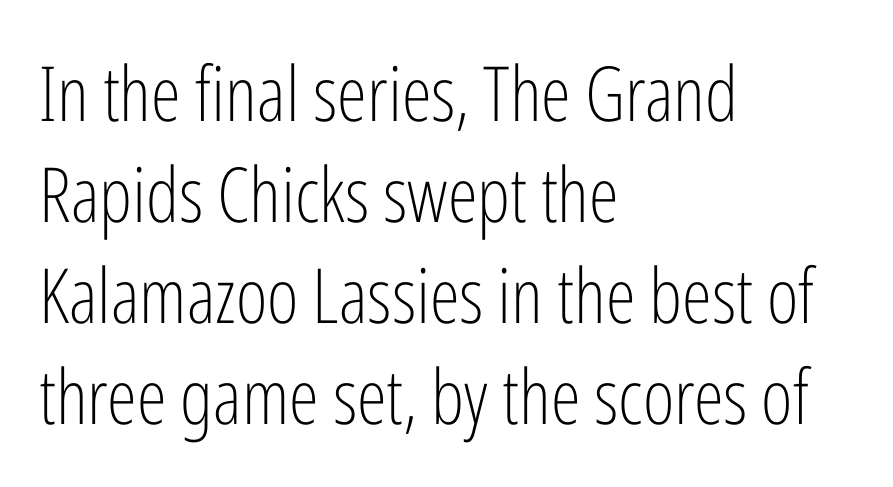
Q: Is the text bold? A: No.
Q: Is the text italic (slanted)? A: No, it is upright.
Q: Is the typeface a serif or a sans-serif typeface? A: Sans-serif.
Q: Is the text underlined? A: No.
Q: How is the paragraph aligned? A: Left-aligned.
Q: Is the spacing between letters normal or unusually wide? A: Normal.
Q: Is the spacing between lines tight, normal or loose? A: Normal.
Q: Width (condensed, normal, or wide)? A: Condensed.
Q: Stroke contrast? A: Low.
Q: x-height? A: Medium.
Q: Monospaced? A: No.
